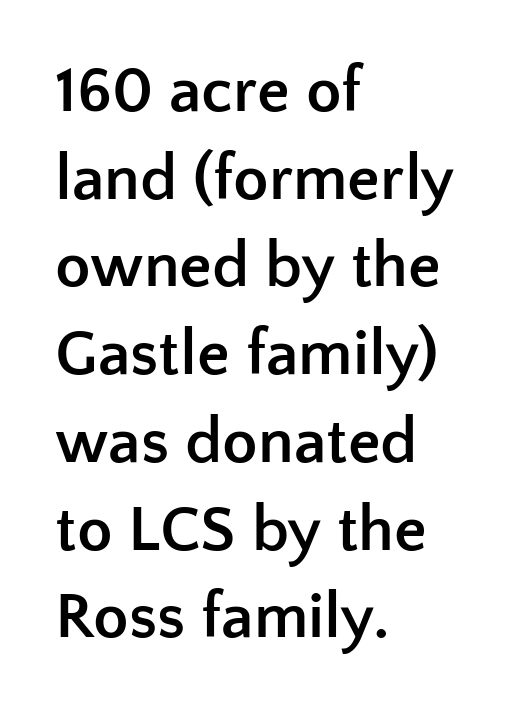
Q: Is the text bold? A: Yes.
Q: Is the text italic (slanted)? A: No, it is upright.
Q: Is the typeface a serif or a sans-serif typeface? A: Sans-serif.
Q: Is the text underlined? A: No.
Q: How is the paragraph aligned? A: Left-aligned.
Q: Is the spacing between letters normal or unusually wide? A: Normal.
Q: Is the spacing between lines tight, normal or loose? A: Normal.
Q: Width (condensed, normal, or wide)? A: Normal.
Q: Stroke contrast? A: Low.
Q: x-height? A: Medium.
Q: Monospaced? A: No.
